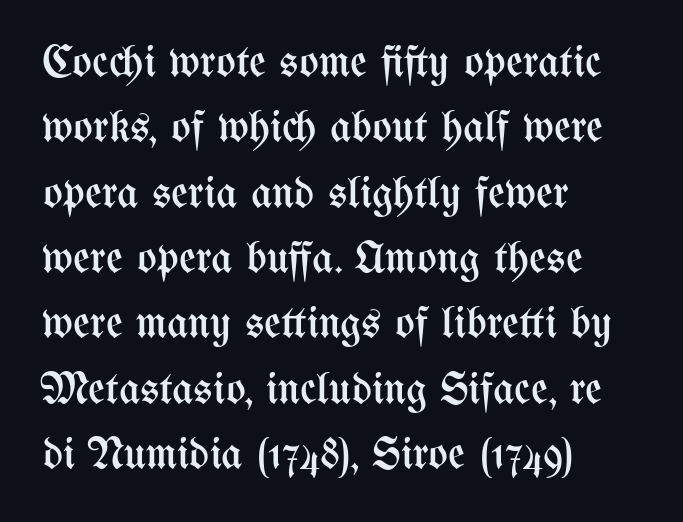
Q: Is the text bold? A: No.
Q: Is the text italic (slanted)? A: No, it is upright.
Q: Is the text underlined? A: No.
Q: How is the paragraph aligned? A: Left-aligned.
Q: Is the spacing between letters normal or unusually wide? A: Normal.
Q: Is the spacing between lines tight, normal or loose? A: Normal.
Q: Width (condensed, normal, or wide)? A: Condensed.
Q: Stroke contrast? A: Medium.
Q: x-height? A: Medium.
Q: Monospaced? A: No.
